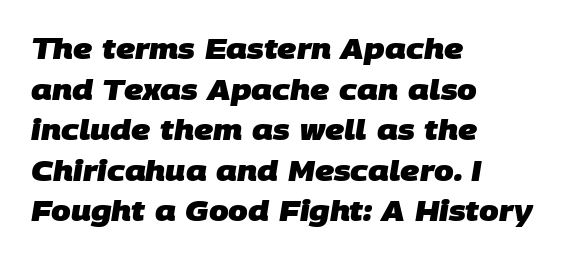
Q: Is the text bold? A: Yes.
Q: Is the typeface a serif or a sans-serif typeface? A: Sans-serif.
Q: Is the text underlined? A: No.
Q: How is the paragraph aligned? A: Left-aligned.
Q: Is the spacing between letters normal or unusually wide? A: Normal.
Q: Is the spacing between lines tight, normal or loose? A: Normal.
Q: Width (condensed, normal, or wide)? A: Normal.
Q: Stroke contrast? A: Low.
Q: x-height? A: Large.
Q: Monospaced? A: No.
